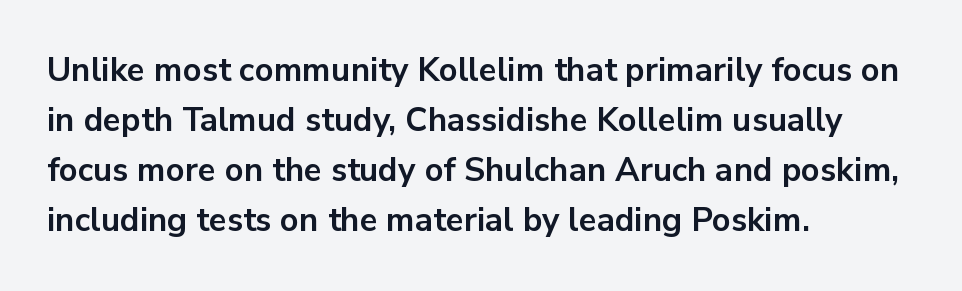
Q: Is the text bold? A: Yes.
Q: Is the text italic (slanted)? A: No, it is upright.
Q: Is the typeface a serif or a sans-serif typeface? A: Sans-serif.
Q: Is the text underlined? A: No.
Q: How is the paragraph aligned? A: Left-aligned.
Q: Is the spacing between letters normal or unusually wide? A: Normal.
Q: Is the spacing between lines tight, normal or loose? A: Normal.
Q: Width (condensed, normal, or wide)? A: Normal.
Q: Stroke contrast? A: Low.
Q: x-height? A: Medium.
Q: Monospaced? A: No.
